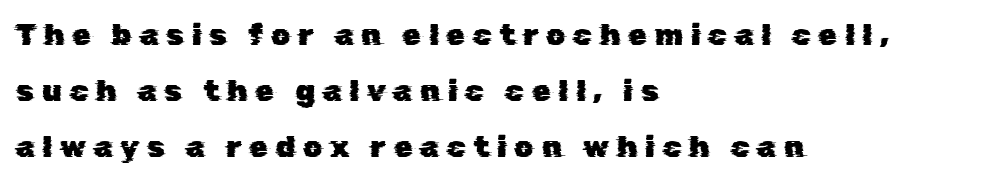
{"serif": "no", "width": "normal", "stroke_contrast": "low", "x_height": "medium", "monospaced": "no", "underline": "no", "align": "left", "line_spacing_ratio": 1.86, "letter_spacing": "wide", "letter_spacing_em": 0.26, "glyph_px": 30}
